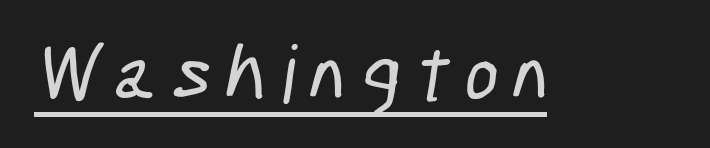
The image shows 80 px condensed sans-serif type; set underlined; low stroke contrast and a medium x-height.
